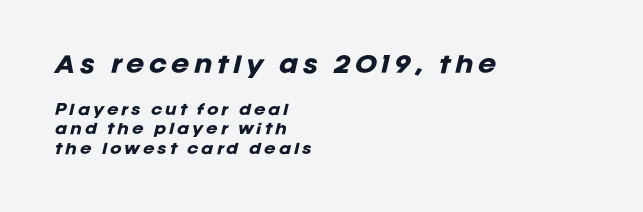
The text carries the slant typical of an italic or oblique font. A classic flush-left, rag-right setting is used for this passage. Underline: absent. Rows of type keep a routine distance in the vertical direction. Its strokes are broad and dark, the hallmark of bold type. Each word looks stretched out because of the extra space between its letters.
